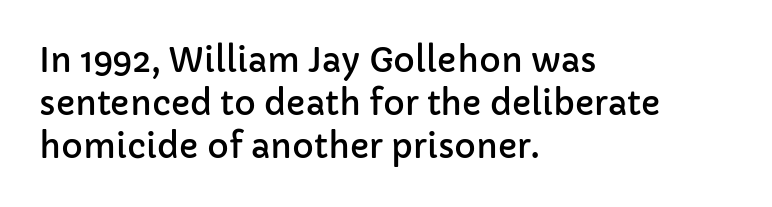
Q: Is the text italic (slanted)? A: No, it is upright.
Q: Is the typeface a serif or a sans-serif typeface? A: Sans-serif.
Q: Is the text underlined? A: No.
Q: How is the paragraph aligned? A: Left-aligned.
Q: Is the spacing between letters normal or unusually wide? A: Normal.
Q: Is the spacing between lines tight, normal or loose? A: Normal.
Q: Width (condensed, normal, or wide)? A: Normal.
Q: Stroke contrast? A: Low.
Q: x-height? A: Medium.
Q: Monospaced? A: No.
